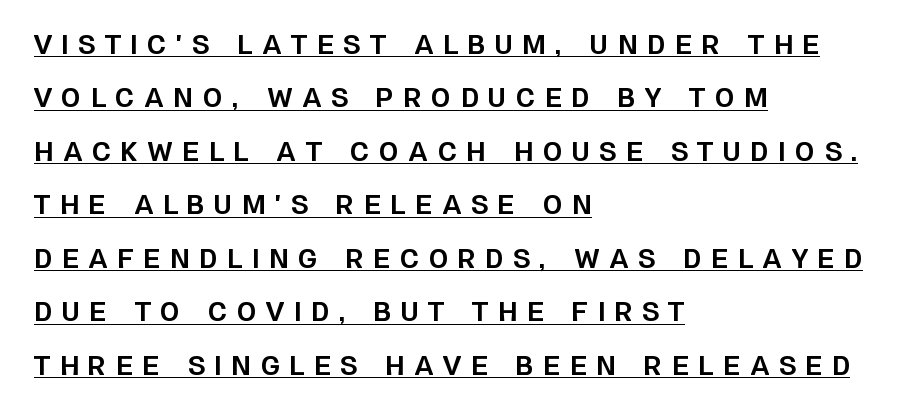
The image shows 25 px bold type, upright; set left-aligned, loose line spacing (2.14x), unusually wide letter spacing (+0.39 em), underlined.
